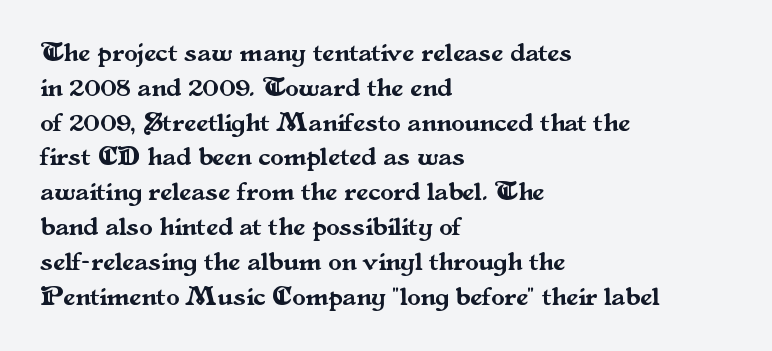
The image shows 27 px text type, upright; set left-aligned, normal line spacing (1.29x), normal letter spacing, not underlined.
